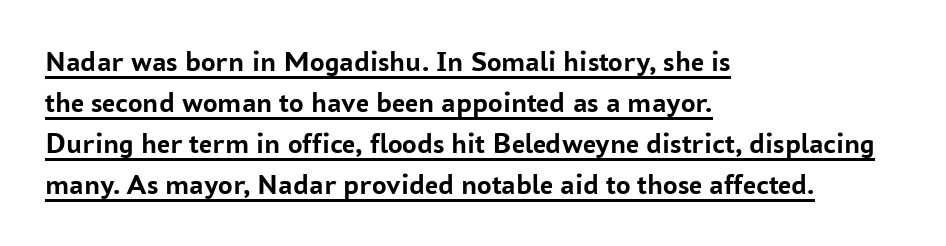
The image shows 29 px semibold sans-serif type, upright; set left-aligned, normal line spacing (1.41x), normal letter spacing, underlined; low stroke contrast and a medium x-height.
